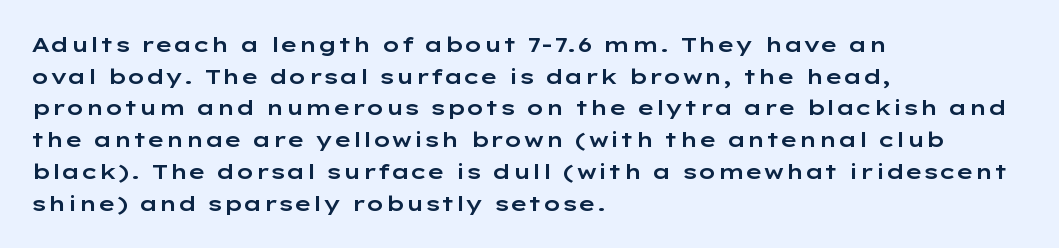
The image shows 21 px text type, upright; set left-aligned, normal line spacing (1.51x), normal letter spacing, not underlined.
